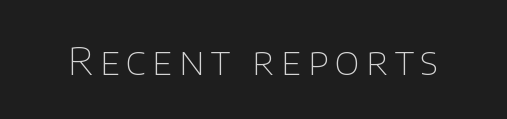
{"serif": "no", "italic": "no", "bold": "no", "weight": "thin", "width": "normal", "stroke_contrast": "low", "x_height": "large", "monospaced": "no", "underline": "no", "glyph_px": 38}
